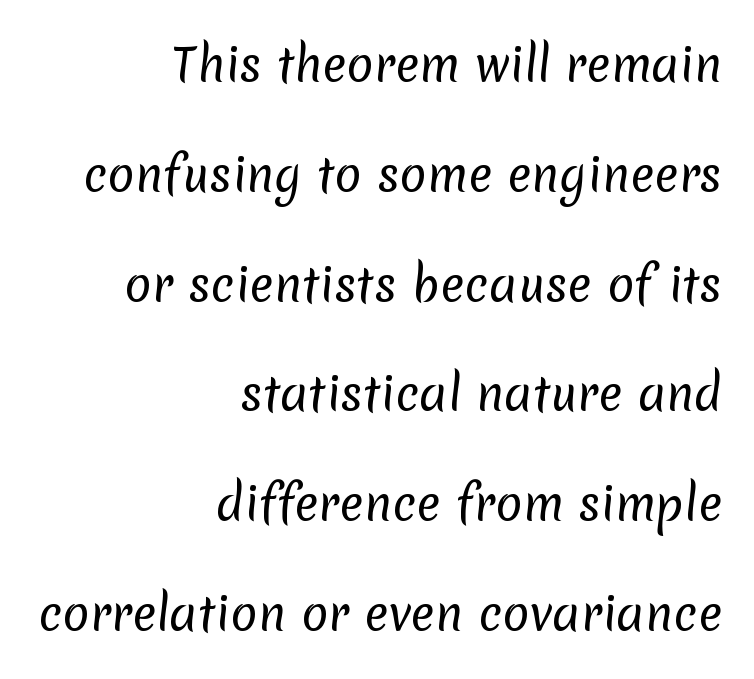
The weight would be labelled regular, book, light, or lighter still. Looks like regular typesetting: each glyph gets only the width it needs. The paragraph shown leans on its right margin. Quick note: underline off.
